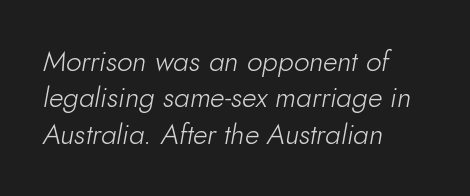
Q: Is the text bold? A: No.
Q: Is the text italic (slanted)? A: Yes, it leans right by about 10 degrees.
Q: Is the text underlined? A: No.
Q: How is the paragraph aligned? A: Left-aligned.
Q: Is the spacing between letters normal or unusually wide? A: Normal.
Q: Is the spacing between lines tight, normal or loose? A: Normal.
Q: Width (condensed, normal, or wide)? A: Normal.
Q: Stroke contrast? A: Low.
Q: x-height? A: Small.
Q: Monospaced? A: No.
